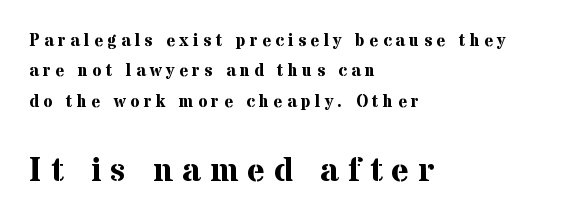
The image shows 34 px bold serif type, upright; set left-aligned, line spacing 1.78x, unusually wide letter spacing (+0.26 em), not underlined; the second (bottom) block is 2.0x larger; medium stroke contrast and a medium x-height.
